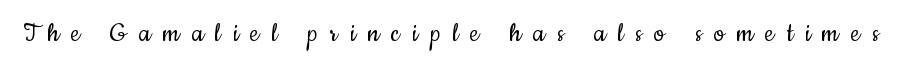
The image shows 30 px regular-weight, condensed sans-serif type; set unusually wide letter spacing (+0.41 em), not underlined; low stroke contrast and a small x-height.
